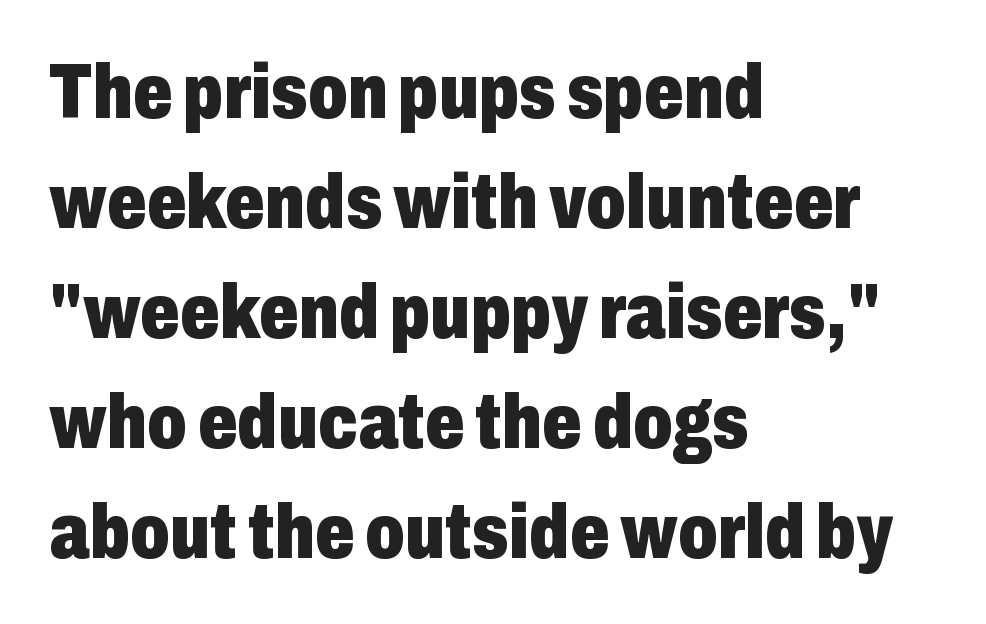
The image shows 78 px heavy, condensed sans-serif type, upright; set left-aligned, normal line spacing (1.41x), normal letter spacing, not underlined; low stroke contrast and a medium x-height.
